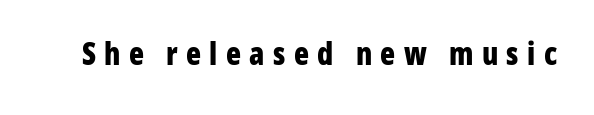
{"serif": "no", "italic": "no", "bold": "yes", "weight": "bold", "width": "condensed", "stroke_contrast": "low", "x_height": "medium", "monospaced": "no", "underline": "no", "letter_spacing": "wide", "letter_spacing_em": 0.27, "glyph_px": 31}
